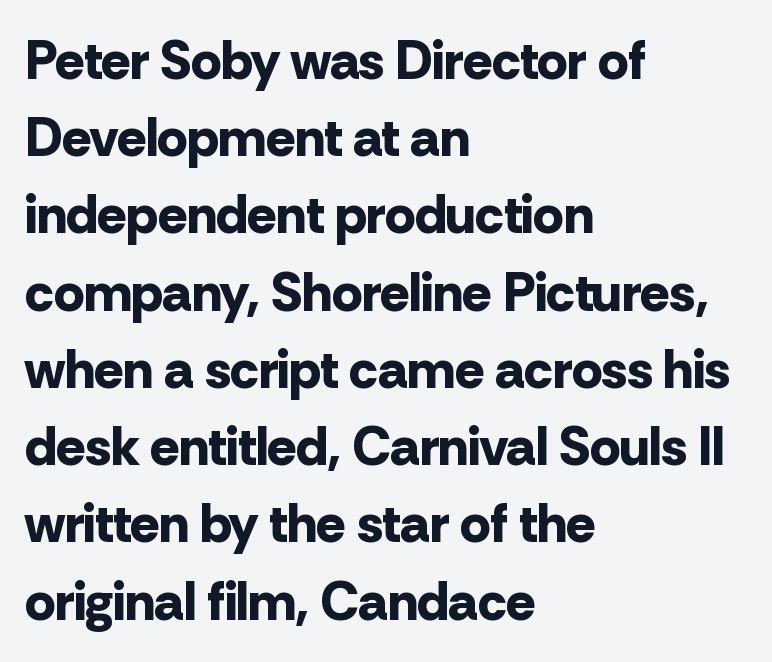
The image shows 54 px bold sans-serif type, upright; set left-aligned, normal line spacing (1.43x), normal letter spacing, not underlined; low stroke contrast and a medium x-height.
